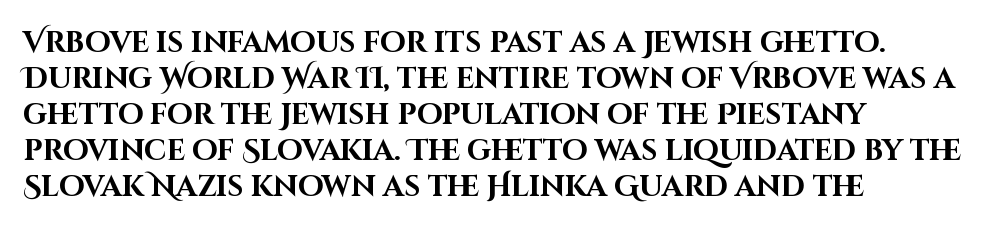
Observe the absence of serifs on each vertical stroke in this sample. Is the letter spacing exaggerated? No — it looks like the ordinary default. Thick stems and heavy bowls — unmistakably bold. Rule under the text: the space is simply empty. Vertical strokes here are truly vertical. Do the characters align in a grid? No, the font is proportional.
